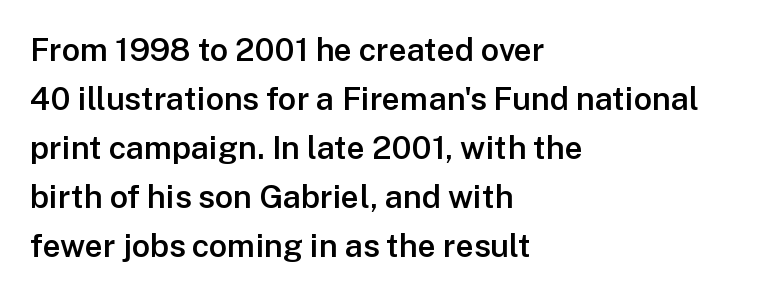
{"serif": "no", "italic": "no", "bold": "semi", "weight": "semibold", "width": "normal", "stroke_contrast": "low", "x_height": "medium", "monospaced": "no", "underline": "no", "align": "left", "line_spacing": "normal", "line_spacing_ratio": 1.53, "letter_spacing": "normal", "letter_spacing_em": 0.0, "glyph_px": 32}
